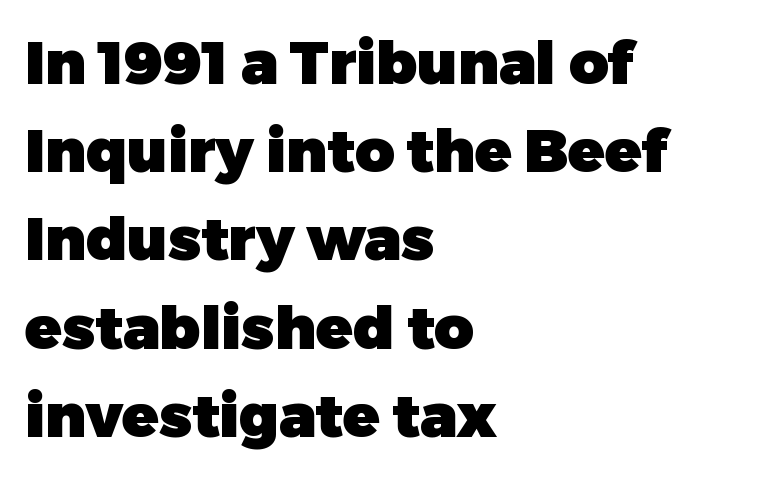
Q: Is the text bold? A: Yes.
Q: Is the text italic (slanted)? A: No, it is upright.
Q: Is the typeface a serif or a sans-serif typeface? A: Sans-serif.
Q: Is the text underlined? A: No.
Q: How is the paragraph aligned? A: Left-aligned.
Q: Is the spacing between letters normal or unusually wide? A: Normal.
Q: Is the spacing between lines tight, normal or loose? A: Normal.
Q: Width (condensed, normal, or wide)? A: Normal.
Q: Stroke contrast? A: Low.
Q: x-height? A: Medium.
Q: Monospaced? A: No.
